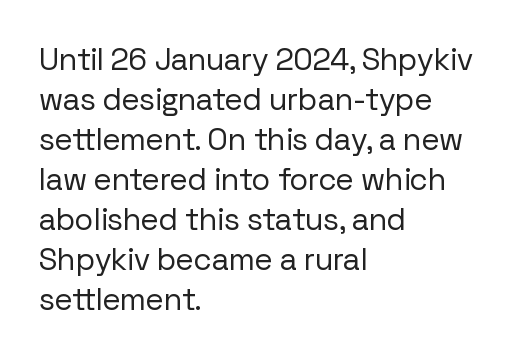
One-word summary of the alignment: left. Check the space under the baseline: it is left empty. This sample has the flowing, uneven cadence of proportional lettering. Weight: not bold — regular or lighter. Serifs: no, the terminals of the letterforms are clean. It's the straight-up-and-down kind of type.
